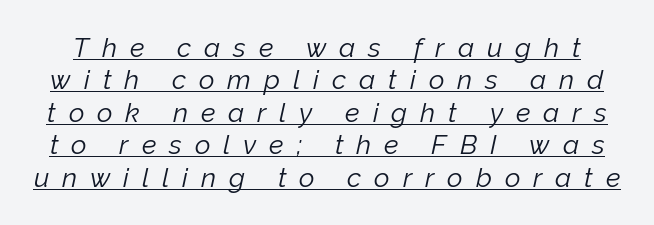
Q: Is the text bold? A: No.
Q: Is the text italic (slanted)? A: Yes, it leans right by about 12 degrees.
Q: Is the text underlined? A: Yes.
Q: Is the spacing between letters normal or unusually wide? A: Unusually wide.
